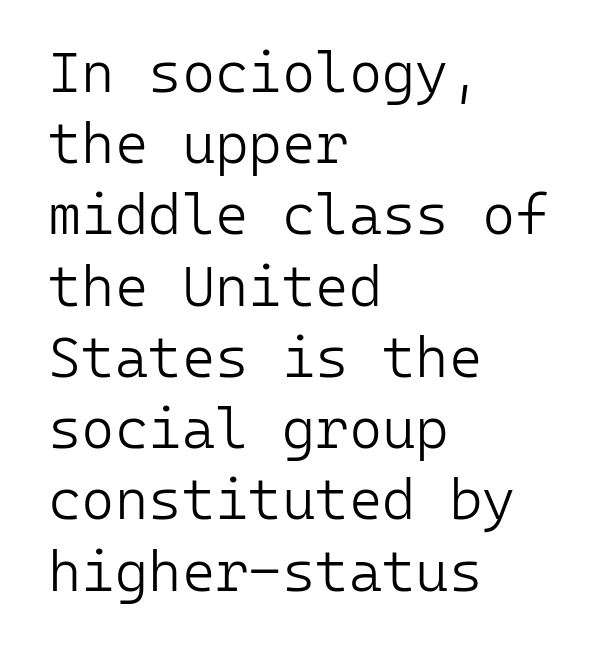
Q: Is the text bold? A: No.
Q: Is the text italic (slanted)? A: No, it is upright.
Q: Is the typeface a serif or a sans-serif typeface? A: Sans-serif.
Q: Is the text underlined? A: No.
Q: How is the paragraph aligned? A: Left-aligned.
Q: Is the spacing between letters normal or unusually wide? A: Normal.
Q: Is the spacing between lines tight, normal or loose? A: Normal.
Q: Width (condensed, normal, or wide)? A: Normal.
Q: Stroke contrast? A: Low.
Q: x-height? A: Medium.
Q: Monospaced? A: Yes.
